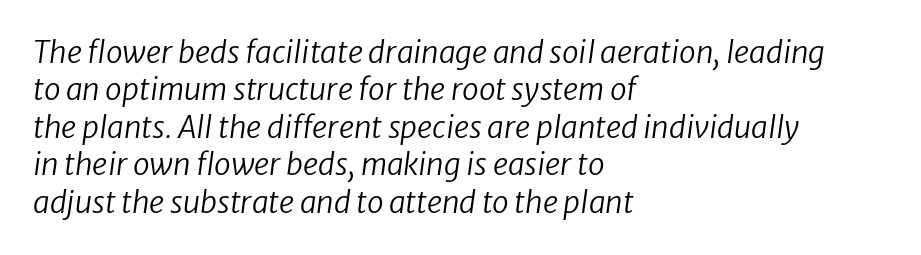
The image shows 30 px regular-weight sans-serif type; set left-aligned, normal line spacing (1.25x), normal letter spacing, not underlined; low stroke contrast and a medium x-height.
